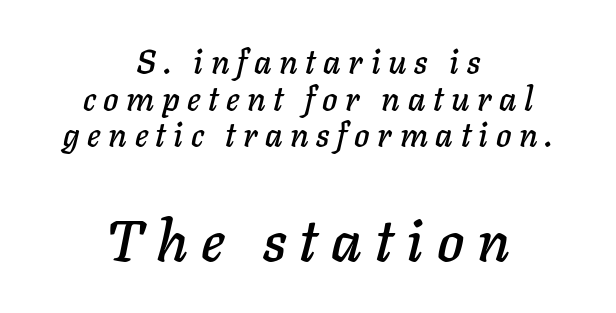
Q: Is the text italic (slanted)? A: Yes, it leans right by about 11 degrees.
Q: Is the text underlined? A: No.
Q: How is the paragraph aligned? A: Centered.
Q: Is the spacing between letters normal or unusually wide? A: Unusually wide.
Q: Is the spacing between lines tight, normal or loose? A: Tight.
Q: Which block of text is set in a larger size, the first (top) or the second (bottom)? A: The second (bottom) one.
Q: Width (condensed, normal, or wide)? A: Normal.
Q: Stroke contrast? A: Low.
Q: x-height? A: Medium.
Q: Monospaced? A: No.
